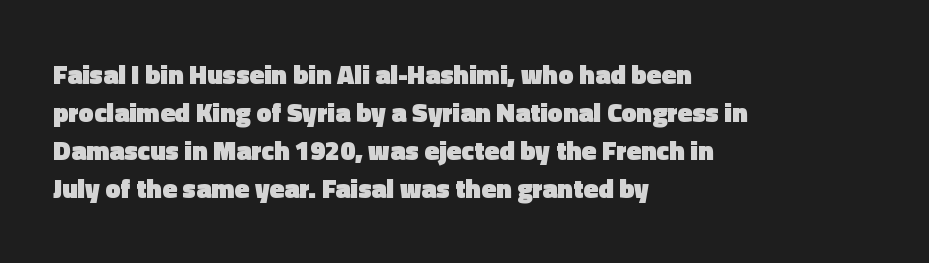
The image shows 27 px bold type, upright; set left-aligned, normal line spacing (1.41x), normal letter spacing, not underlined.
